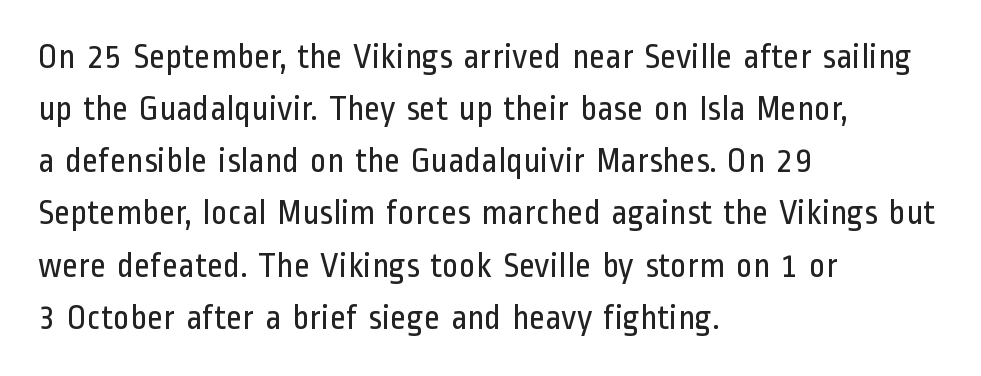
Q: Is the text bold? A: No.
Q: Is the text italic (slanted)? A: No, it is upright.
Q: Is the typeface a serif or a sans-serif typeface? A: Sans-serif.
Q: Is the text underlined? A: No.
Q: How is the paragraph aligned? A: Left-aligned.
Q: Is the spacing between letters normal or unusually wide? A: Normal.
Q: Is the spacing between lines tight, normal or loose? A: Normal.
Q: Width (condensed, normal, or wide)? A: Condensed.
Q: Stroke contrast? A: Low.
Q: x-height? A: Medium.
Q: Monospaced? A: No.
